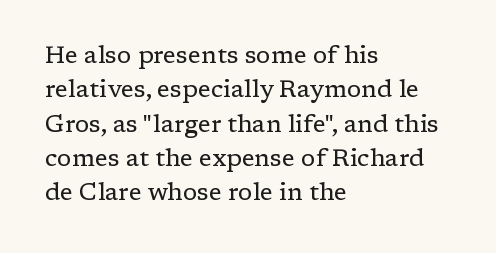
Q: Is the text bold? A: No.
Q: Is the text italic (slanted)? A: No, it is upright.
Q: Is the text underlined? A: No.
Q: How is the paragraph aligned? A: Left-aligned.
Q: Is the spacing between letters normal or unusually wide? A: Normal.
Q: Is the spacing between lines tight, normal or loose? A: Normal.
